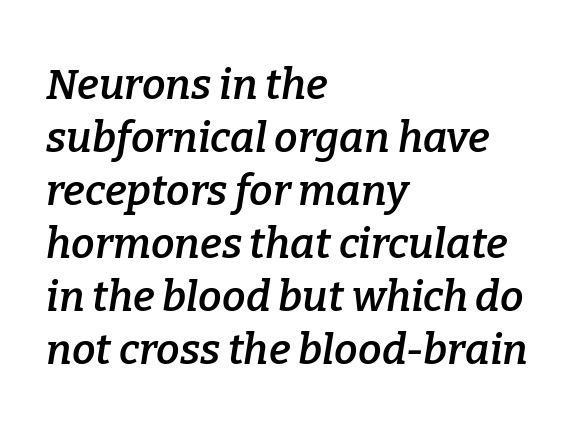
Q: Is the text bold? A: Semi-bold.
Q: Is the text italic (slanted)? A: Yes, it leans right by about 9 degrees.
Q: Is the typeface a serif or a sans-serif typeface? A: Serif.
Q: Is the text underlined? A: No.
Q: How is the paragraph aligned? A: Left-aligned.
Q: Is the spacing between letters normal or unusually wide? A: Normal.
Q: Is the spacing between lines tight, normal or loose? A: Normal.
Q: Width (condensed, normal, or wide)? A: Normal.
Q: Stroke contrast? A: Low.
Q: x-height? A: Medium.
Q: Monospaced? A: No.
